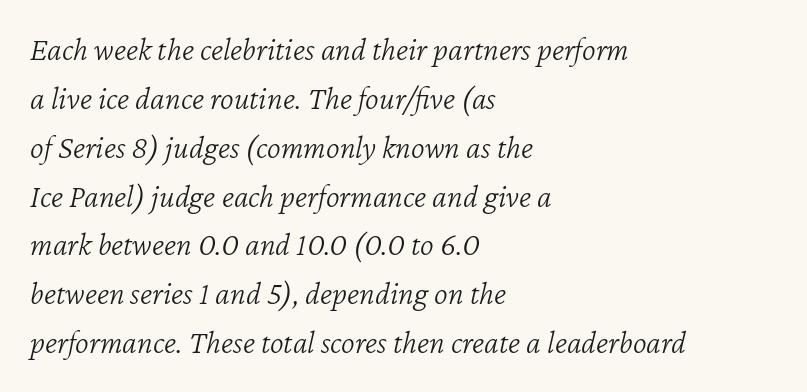
Regular leading. A typesetter would call this proportional, since set widths differ per character. Posture: slanted. Inter-character spacing is left at the font's built-in metrics.
